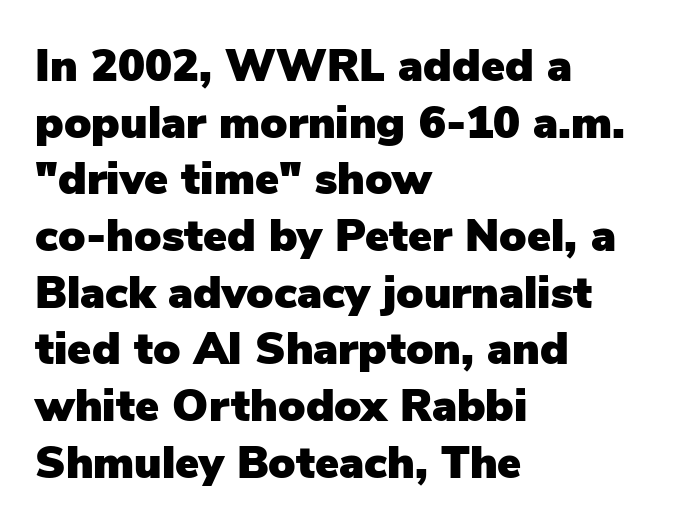
Q: Is the text italic (slanted)? A: No, it is upright.
Q: Is the typeface a serif or a sans-serif typeface? A: Sans-serif.
Q: Is the text underlined? A: No.
Q: How is the paragraph aligned? A: Left-aligned.
Q: Is the spacing between letters normal or unusually wide? A: Normal.
Q: Is the spacing between lines tight, normal or loose? A: Normal.
Q: Width (condensed, normal, or wide)? A: Normal.
Q: Stroke contrast? A: Low.
Q: x-height? A: Medium.
Q: Monospaced? A: No.
